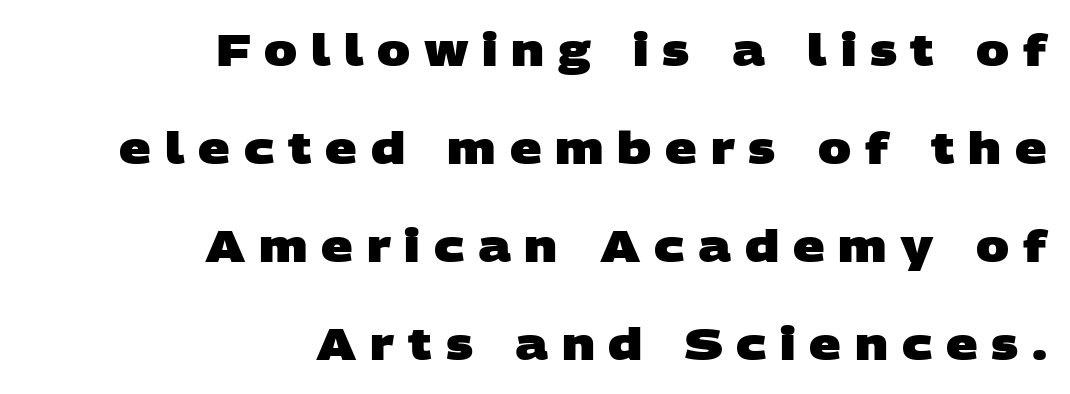
{"serif": "no", "bold": "yes", "weight": "heavy", "width": "wide", "stroke_contrast": "low", "x_height": "large", "monospaced": "no", "underline": "no", "align": "right", "line_spacing": "loose", "line_spacing_ratio": 2.23, "letter_spacing": "wide", "letter_spacing_em": 0.31, "glyph_px": 44}
